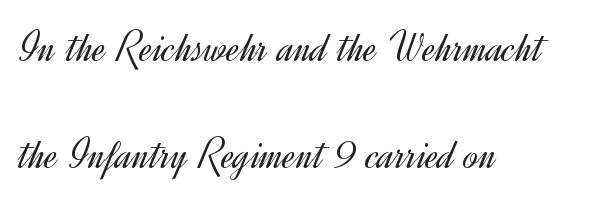
The image shows 45 px light sans-serif type; set left-aligned, loose line spacing (2.37x), normal letter spacing, not underlined; a small x-height.
